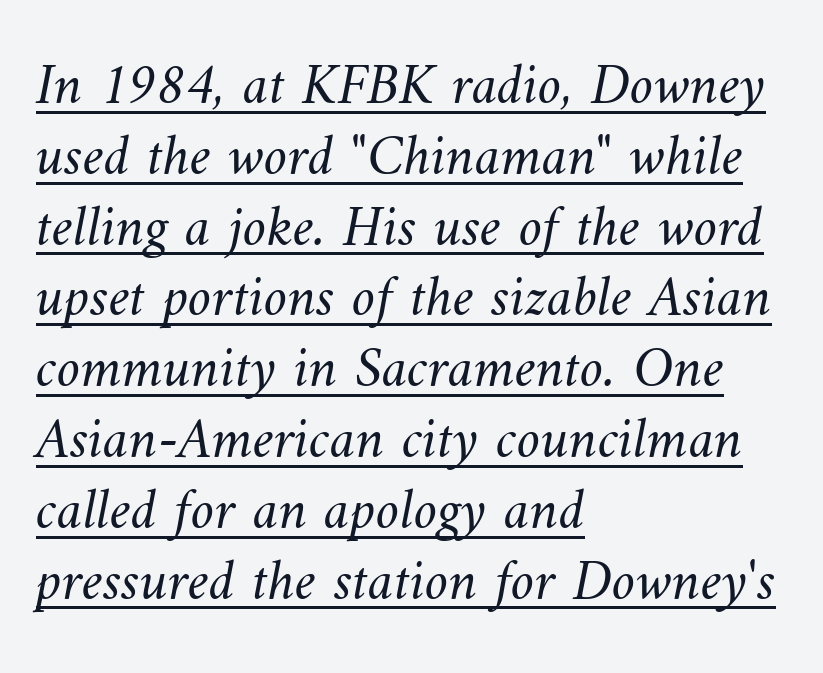
Q: Is the text bold? A: No.
Q: Is the text underlined? A: Yes.
Q: How is the paragraph aligned? A: Left-aligned.
Q: Is the spacing between letters normal or unusually wide? A: Normal.
Q: Width (condensed, normal, or wide)? A: Normal.
Q: Stroke contrast? A: Medium.
Q: x-height? A: Small.
Q: Monospaced? A: No.
